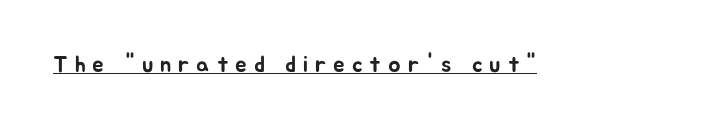
Ordinary non-slanted type is in use. Each word looks stretched out because of the extra space between its letters. The typesetter has applied underlining to the passage shown.
